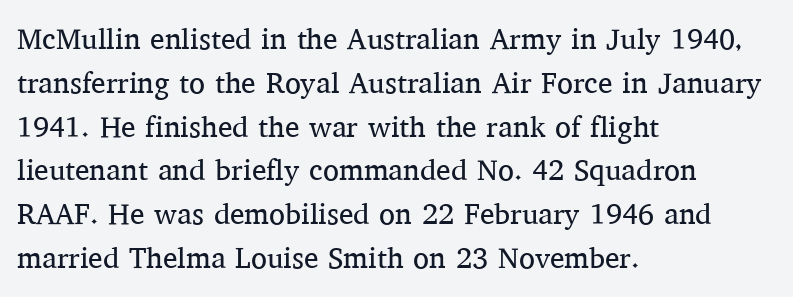
{"serif": "yes", "italic": "no", "bold": "no", "weight": "regular", "width": "normal", "stroke_contrast": "medium", "x_height": "medium", "monospaced": "no", "underline": "no", "align": "left", "line_spacing": "normal", "line_spacing_ratio": 1.51, "letter_spacing": "normal", "letter_spacing_em": 0.0, "glyph_px": 29}
